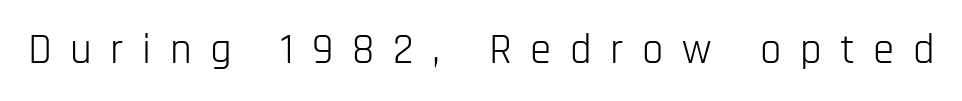
Q: Is the text bold? A: No.
Q: Is the text italic (slanted)? A: No, it is upright.
Q: Is the typeface a serif or a sans-serif typeface? A: Sans-serif.
Q: Is the text underlined? A: No.
Q: Is the spacing between letters normal or unusually wide? A: Unusually wide.
Q: Width (condensed, normal, or wide)? A: Condensed.
Q: Stroke contrast? A: Low.
Q: x-height? A: Large.
Q: Monospaced? A: No.
